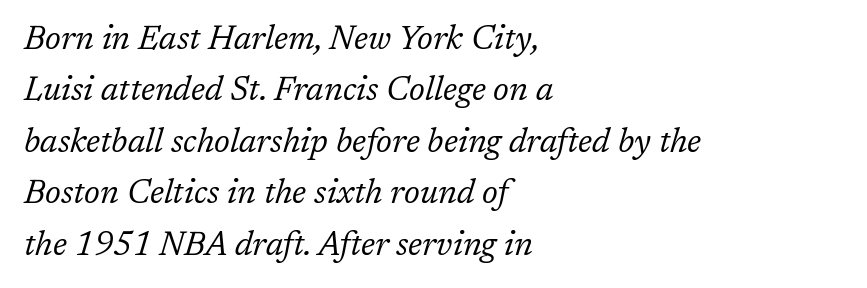
{"serif": "yes", "italic": "yes", "lean": "right", "slant_degrees": 17, "bold": "no", "weight": "regular", "width": "normal", "stroke_contrast": "low", "x_height": "medium", "monospaced": "no", "underline": "no", "align": "left", "line_spacing": "normal", "line_spacing_ratio": 1.56, "letter_spacing": "normal", "letter_spacing_em": 0.0, "glyph_px": 33}
